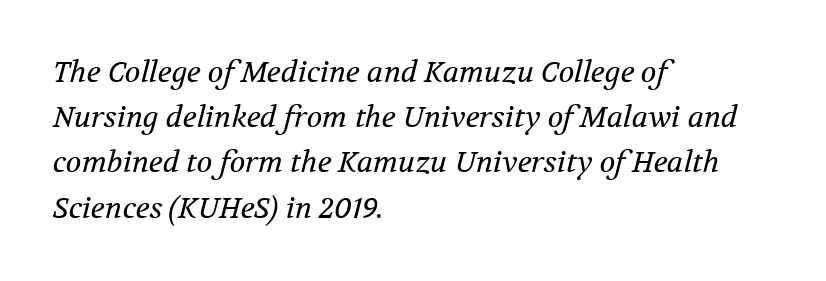
Q: Is the text bold? A: No.
Q: Is the text italic (slanted)? A: Yes, it leans right by about 12 degrees.
Q: Is the typeface a serif or a sans-serif typeface? A: Serif.
Q: Is the text underlined? A: No.
Q: How is the paragraph aligned? A: Left-aligned.
Q: Is the spacing between letters normal or unusually wide? A: Normal.
Q: Is the spacing between lines tight, normal or loose? A: Normal.
Q: Width (condensed, normal, or wide)? A: Normal.
Q: Stroke contrast? A: Medium.
Q: x-height? A: Medium.
Q: Monospaced? A: No.
